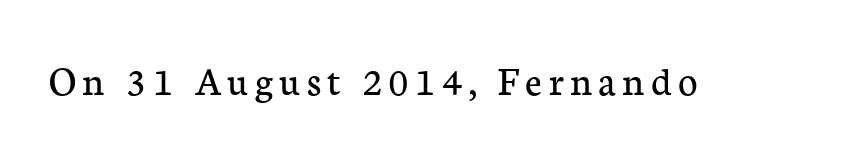
The image shows 42 px regular-weight serif type, upright; set not underlined; low stroke contrast and a medium x-height.
